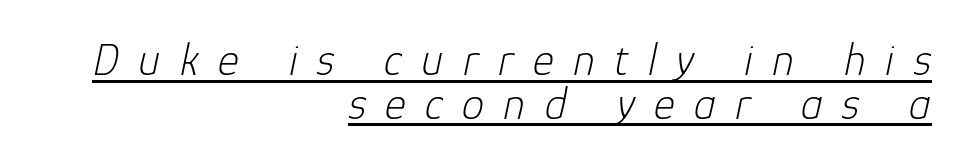
The image shows 45 px light type, italic (leaning right); set right-aligned, tight line spacing (0.97x), unusually wide letter spacing (+0.43 em), underlined; low stroke contrast and a medium x-height.
